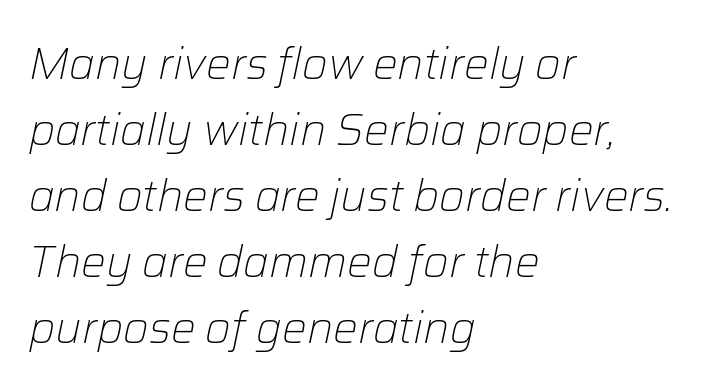
{"italic": "yes", "lean": "right", "slant_degrees": 12, "bold": "no", "weight": "light", "width": "normal", "stroke_contrast": "low", "x_height": "medium", "monospaced": "no", "underline": "no", "align": "left", "line_spacing": "normal", "line_spacing_ratio": 1.5, "letter_spacing": "normal", "letter_spacing_em": 0.0, "glyph_px": 44}
